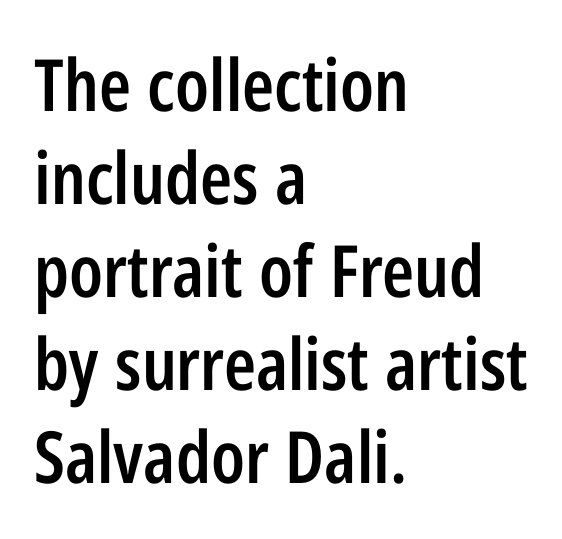
{"serif": "no", "italic": "no", "bold": "semi", "weight": "semibold", "width": "condensed", "stroke_contrast": "low", "x_height": "medium", "monospaced": "no", "underline": "no", "align": "left", "line_spacing": "normal", "line_spacing_ratio": 1.29, "letter_spacing": "normal", "letter_spacing_em": 0.0, "glyph_px": 72}
